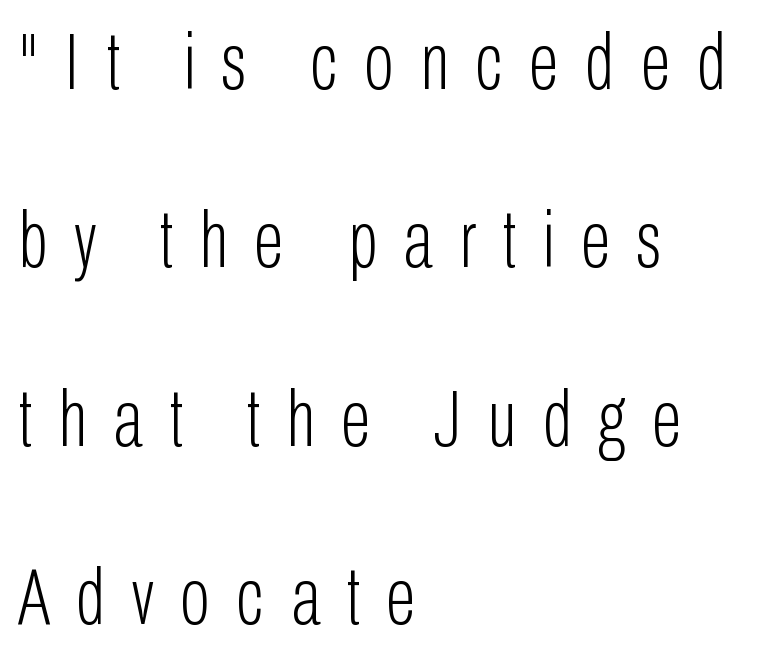
The image shows 80 px light, condensed sans-serif type, upright; set left-aligned, loose line spacing (2.23x), unusually wide letter spacing (+0.33 em), not underlined; low stroke contrast and a medium x-height.
